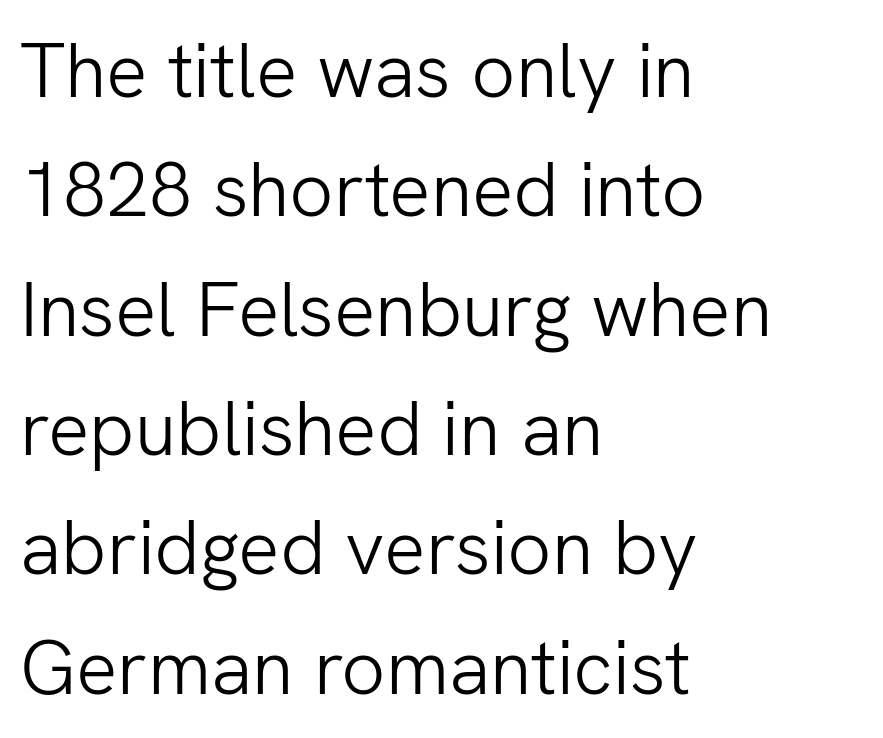
Q: Is the text bold? A: No.
Q: Is the text italic (slanted)? A: No, it is upright.
Q: Is the typeface a serif or a sans-serif typeface? A: Sans-serif.
Q: Is the text underlined? A: No.
Q: How is the paragraph aligned? A: Left-aligned.
Q: Is the spacing between letters normal or unusually wide? A: Normal.
Q: Is the spacing between lines tight, normal or loose? A: Normal.
Q: Width (condensed, normal, or wide)? A: Normal.
Q: Stroke contrast? A: Low.
Q: x-height? A: Medium.
Q: Monospaced? A: No.
